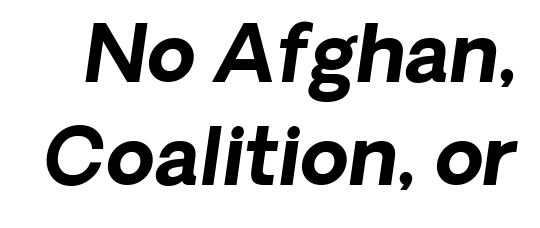
Q: Is the text bold? A: Yes.
Q: Is the typeface a serif or a sans-serif typeface? A: Sans-serif.
Q: Is the text underlined? A: No.
Q: Is the spacing between letters normal or unusually wide? A: Normal.
Q: Is the spacing between lines tight, normal or loose? A: Normal.
Q: Width (condensed, normal, or wide)? A: Normal.
Q: Stroke contrast? A: Low.
Q: x-height? A: Medium.
Q: Monospaced? A: No.
